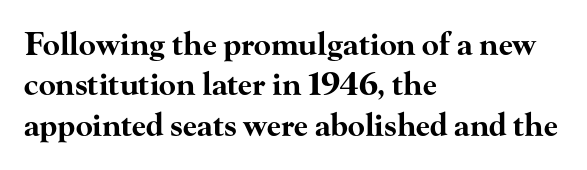
Q: Is the text bold? A: Yes.
Q: Is the text italic (slanted)? A: No, it is upright.
Q: Is the typeface a serif or a sans-serif typeface? A: Serif.
Q: Is the text underlined? A: No.
Q: How is the paragraph aligned? A: Left-aligned.
Q: Is the spacing between letters normal or unusually wide? A: Normal.
Q: Is the spacing between lines tight, normal or loose? A: Normal.
Q: Width (condensed, normal, or wide)? A: Wide.
Q: Stroke contrast? A: High.
Q: x-height? A: Small.
Q: Monospaced? A: No.
